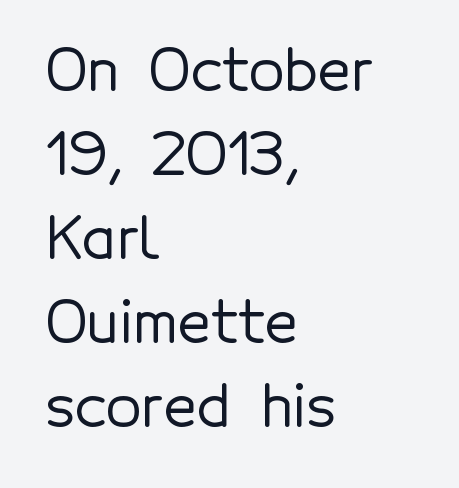
The image shows 58 px sans-serif type, upright; set left-aligned, normal line spacing (1.45x), normal letter spacing, not underlined; a medium x-height.
